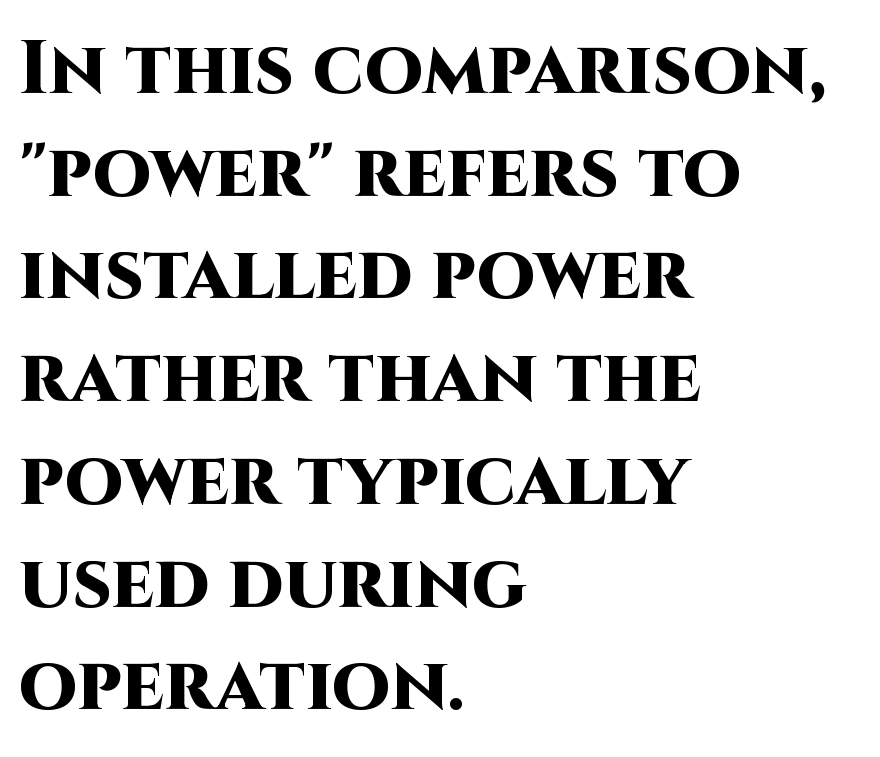
{"serif": "no", "italic": "no", "bold": "yes", "weight": "heavy", "width": "normal", "stroke_contrast": "high", "x_height": "large", "monospaced": "no", "underline": "no", "align": "left", "line_spacing": "normal", "line_spacing_ratio": 1.37, "letter_spacing": "normal", "letter_spacing_em": 0.0, "glyph_px": 75}
